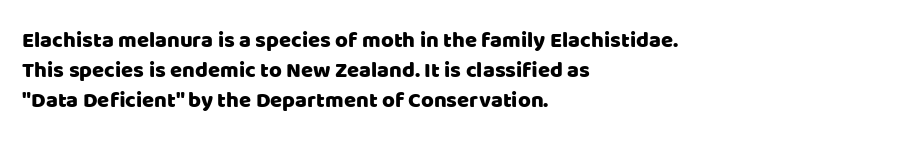
The lettering stays uniformly vertical, giving the passage a roman look. The text block is weighted toward the left margin, trailing off unevenly rightward. A typesetter would call this zero additional tracking. Evenly set lines give the paragraph a standard silhouette.
